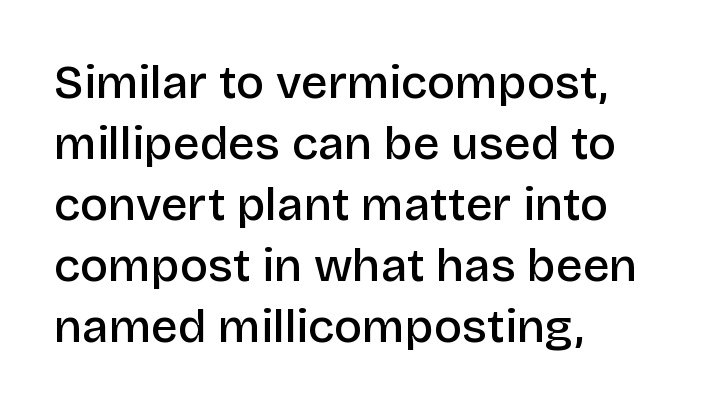
The image shows 47 px semibold sans-serif type, upright; set left-aligned, normal line spacing (1.3x), normal letter spacing, not underlined; low stroke contrast and a large x-height.
